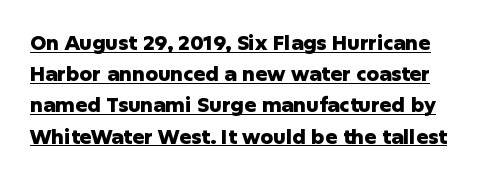
This rendering leaves character spacing at its baseline value. The lines sit at an ordinary, default distance from one another. A typographer would call this underscored text. In terms of posture, this sample is upright.
